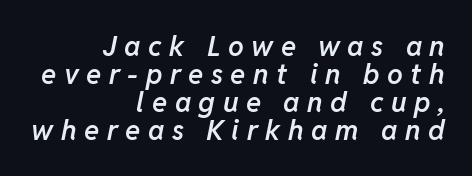
Q: Is the text bold? A: Semi-bold.
Q: Is the text italic (slanted)? A: Yes, it leans right by about 11 degrees.
Q: Is the text underlined? A: No.
Q: How is the paragraph aligned? A: Right-aligned.
Q: Is the spacing between letters normal or unusually wide? A: Unusually wide.
Q: Is the spacing between lines tight, normal or loose? A: Tight.
Q: Width (condensed, normal, or wide)? A: Normal.
Q: Stroke contrast? A: Low.
Q: x-height? A: Medium.
Q: Monospaced? A: No.
